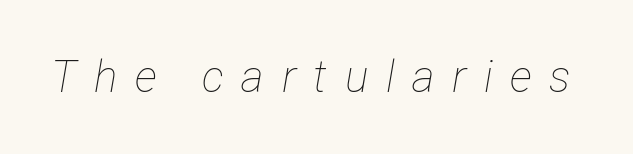
{"italic": "yes", "lean": "right", "slant_degrees": 12, "bold": "no", "weight": "thin", "width": "condensed", "stroke_contrast": "low", "x_height": "medium", "monospaced": "no", "underline": "no", "letter_spacing": "wide", "letter_spacing_em": 0.4, "glyph_px": 44}
